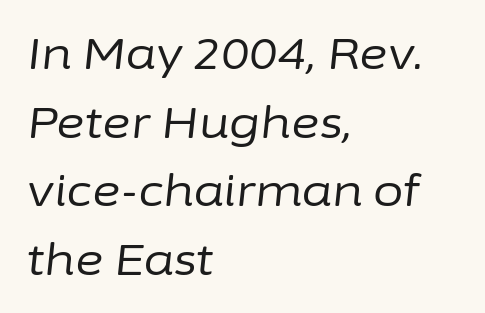
The image shows 44 px regular-weight type, italic (leaning right); set left-aligned, normal line spacing (1.56x), normal letter spacing, not underlined; low stroke contrast and a medium x-height.
